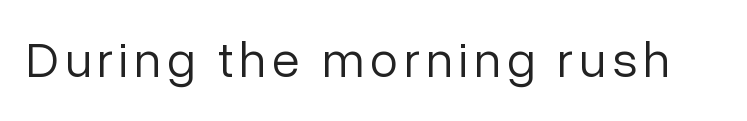
Is this a heavy cut? Hardly; it is regular or lighter. Think of a printed novel: that variable character pitch is what you see here. Descenders are the only things crossing below the line. The lettering holds an erect, upright posture throughout. To sum up the face: it is a sans, with no serifs.
